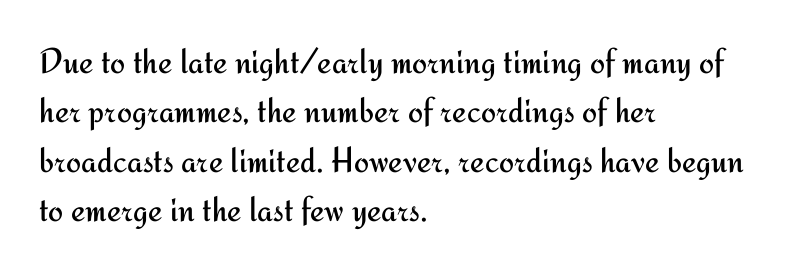
The image shows 36 px regular-weight sans-serif type, upright; set left-aligned, normal line spacing (1.37x), normal letter spacing, not underlined; medium stroke contrast and a small x-height.
